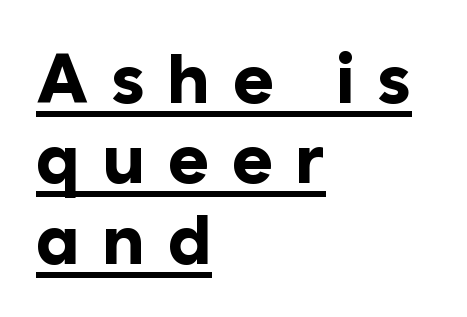
Q: Is the text bold? A: Yes.
Q: Is the text italic (slanted)? A: No, it is upright.
Q: Is the typeface a serif or a sans-serif typeface? A: Sans-serif.
Q: Is the text underlined? A: Yes.
Q: How is the paragraph aligned? A: Left-aligned.
Q: Is the spacing between letters normal or unusually wide? A: Unusually wide.
Q: Is the spacing between lines tight, normal or loose? A: Tight.
Q: Width (condensed, normal, or wide)? A: Normal.
Q: Stroke contrast? A: Low.
Q: x-height? A: Medium.
Q: Monospaced? A: No.
